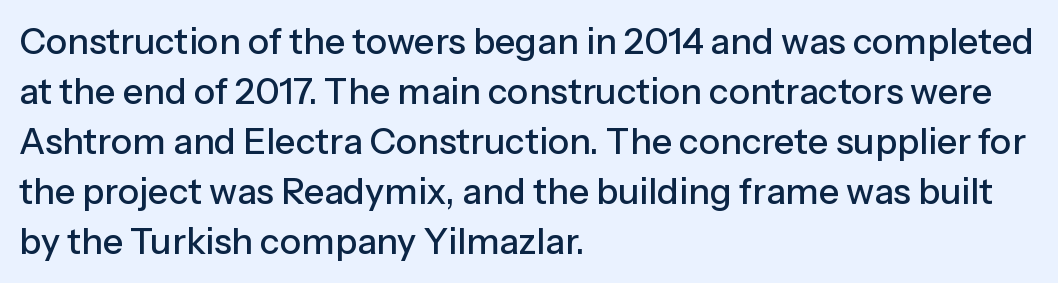
The image shows 36 px sans-serif type, upright; set left-aligned, normal line spacing (1.39x), normal letter spacing, not underlined; low stroke contrast and a medium x-height.
